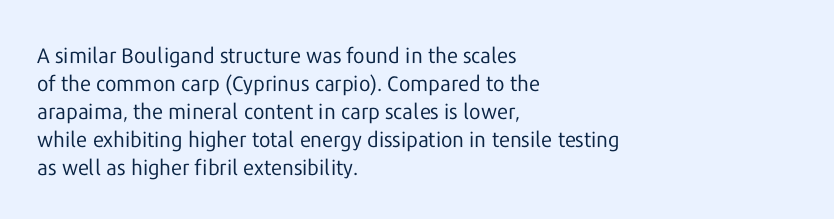
{"italic": "no", "bold": "no", "underline": "no", "align": "left", "line_spacing": "normal", "line_spacing_ratio": 1.33, "letter_spacing": "normal", "letter_spacing_em": 0.0, "glyph_px": 21}
